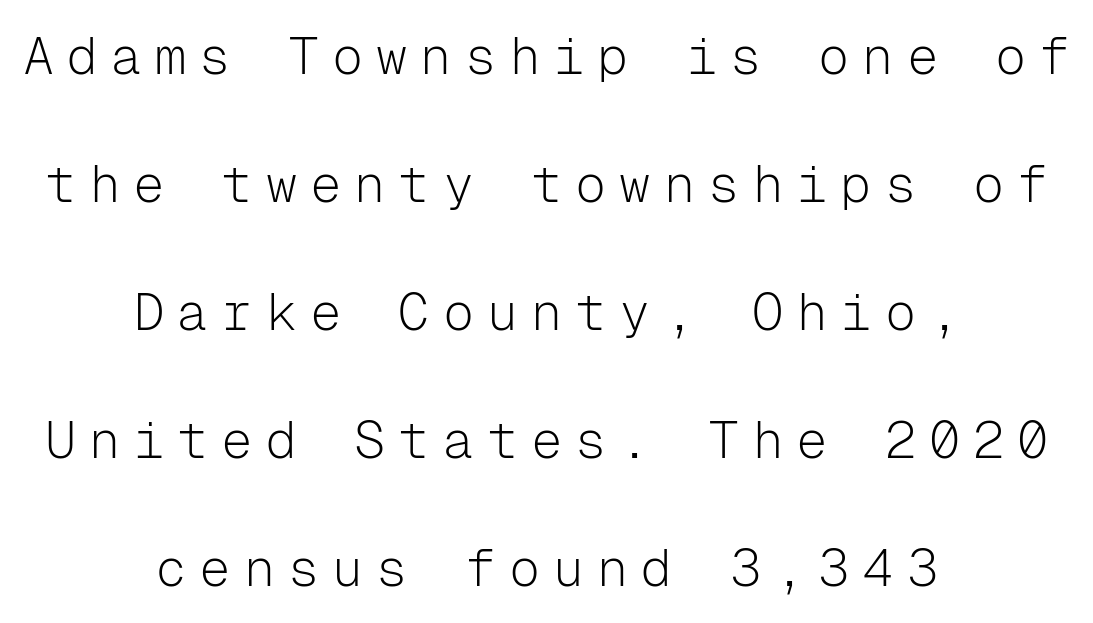
The rendering uses a large line-height, opening up the rows. The lines are quadded center. How are the letters spaced? Widely, with obvious added tracking. The cut favours lightness, reaching ordinary text weight at its darkest. Think of a typewriter: that constant character pitch is what you see here. Notice how the stems are strictly vertical — no italics here.
